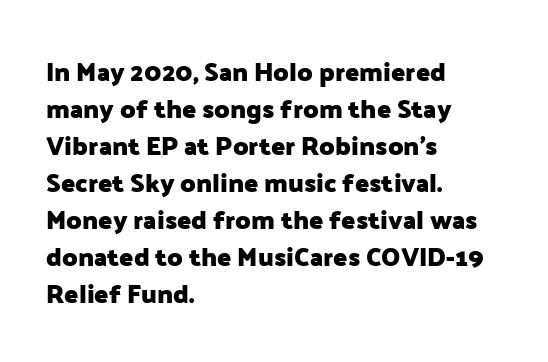
The image shows 26 px bold type, upright; set left-aligned, normal line spacing (1.42x), normal letter spacing, not underlined.
